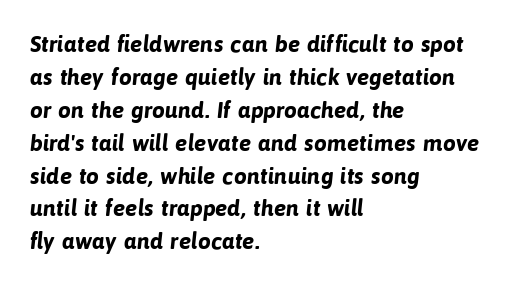
The image shows 23 px bold type; set left-aligned, normal line spacing (1.43x), normal letter spacing, not underlined.
